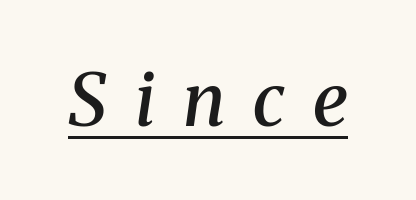
{"serif": "yes", "italic": "yes", "lean": "right", "slant_degrees": 8, "bold": "semi", "weight": "semibold", "width": "normal", "stroke_contrast": "medium", "x_height": "medium", "monospaced": "no", "underline": "yes", "letter_spacing": "wide", "letter_spacing_em": 0.38, "glyph_px": 73}
